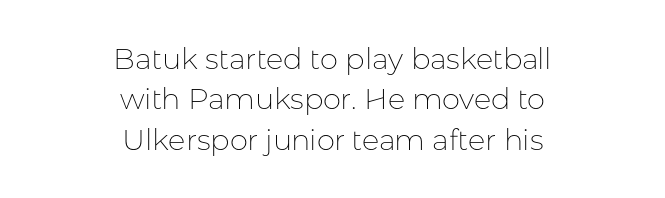
Q: Is the text bold? A: No.
Q: Is the text italic (slanted)? A: No, it is upright.
Q: Is the typeface a serif or a sans-serif typeface? A: Sans-serif.
Q: Is the text underlined? A: No.
Q: How is the paragraph aligned? A: Centered.
Q: Is the spacing between letters normal or unusually wide? A: Normal.
Q: Is the spacing between lines tight, normal or loose? A: Normal.
Q: Width (condensed, normal, or wide)? A: Normal.
Q: Stroke contrast? A: Low.
Q: x-height? A: Medium.
Q: Monospaced? A: No.
